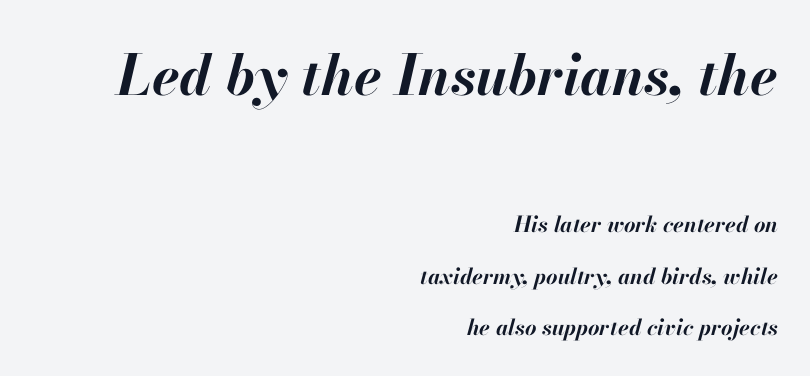
Q: Is the text bold? A: Yes.
Q: Is the text italic (slanted)? A: Yes, it leans right by about 13 degrees.
Q: Is the text underlined? A: No.
Q: How is the paragraph aligned? A: Right-aligned.
Q: Is the spacing between letters normal or unusually wide? A: Normal.
Q: Is the spacing between lines tight, normal or loose? A: Loose.
Q: Which block of text is set in a larger size, the first (top) or the second (bottom)? A: The first (top) one.
Q: Width (condensed, normal, or wide)? A: Normal.
Q: Stroke contrast? A: High.
Q: x-height? A: Small.
Q: Monospaced? A: No.
